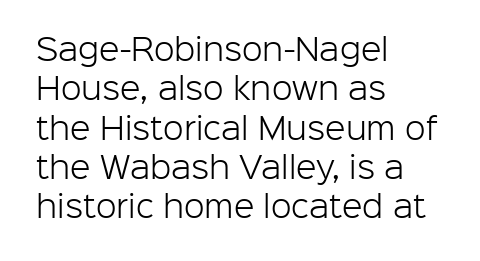
The image shows 30 px light sans-serif type, upright; set left-aligned, normal line spacing (1.31x), normal letter spacing, not underlined; low stroke contrast and a medium x-height.
